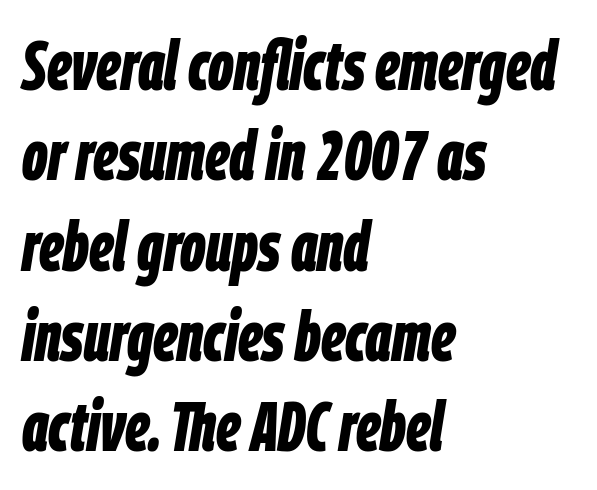
Q: Is the text bold? A: Yes.
Q: Is the text italic (slanted)? A: Yes, it leans right by about 9 degrees.
Q: Is the text underlined? A: No.
Q: How is the paragraph aligned? A: Left-aligned.
Q: Is the spacing between letters normal or unusually wide? A: Normal.
Q: Is the spacing between lines tight, normal or loose? A: Normal.
Q: Width (condensed, normal, or wide)? A: Condensed.
Q: Stroke contrast? A: Low.
Q: x-height? A: Large.
Q: Monospaced? A: No.
